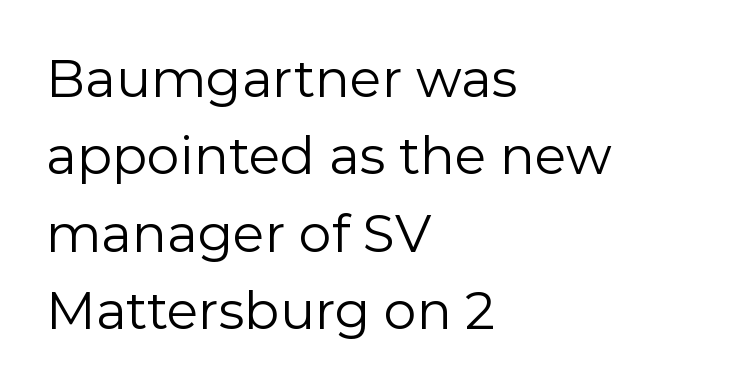
Q: Is the text bold? A: No.
Q: Is the text italic (slanted)? A: No, it is upright.
Q: Is the typeface a serif or a sans-serif typeface? A: Sans-serif.
Q: Is the text underlined? A: No.
Q: How is the paragraph aligned? A: Left-aligned.
Q: Is the spacing between letters normal or unusually wide? A: Normal.
Q: Is the spacing between lines tight, normal or loose? A: Normal.
Q: Width (condensed, normal, or wide)? A: Normal.
Q: Stroke contrast? A: Low.
Q: x-height? A: Medium.
Q: Monospaced? A: No.
